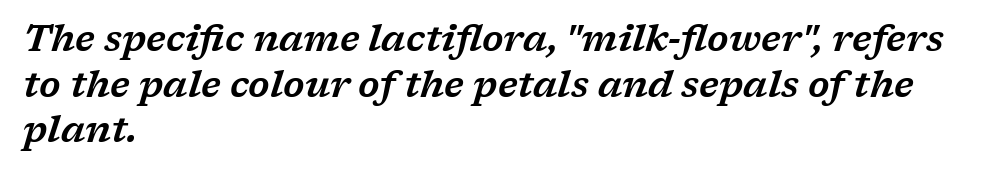
The image shows 37 px wide serif type, italic (leaning right); set left-aligned, line spacing 1.23x, normal letter spacing, not underlined; low stroke contrast and a medium x-height.
